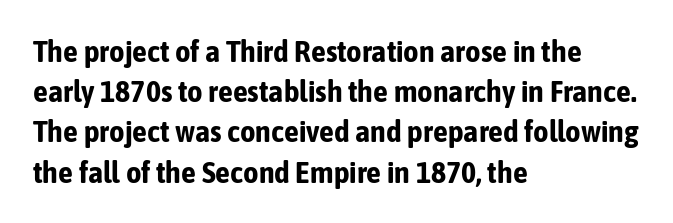
Q: Is the text bold? A: Yes.
Q: Is the text italic (slanted)? A: No, it is upright.
Q: Is the typeface a serif or a sans-serif typeface? A: Sans-serif.
Q: Is the text underlined? A: No.
Q: How is the paragraph aligned? A: Left-aligned.
Q: Is the spacing between letters normal or unusually wide? A: Normal.
Q: Is the spacing between lines tight, normal or loose? A: Normal.
Q: Width (condensed, normal, or wide)? A: Condensed.
Q: Stroke contrast? A: Low.
Q: x-height? A: Medium.
Q: Monospaced? A: No.
